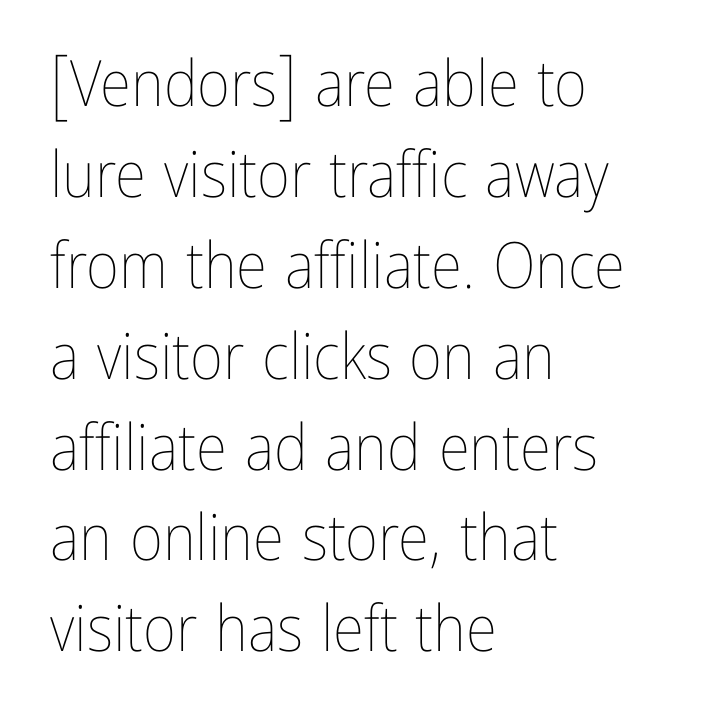
Just letters on the line, the space beneath them empty. Do the letters lean? They stand straight. A typesetter would call this leading conventional body-copy spacing. Each stroke keeps to a modest, everyday thickness or less. Here the glyphs are tracked normally, forming tight word shapes. Note the varied advance widths — an 'i' is clearly narrower than an 'm'.
